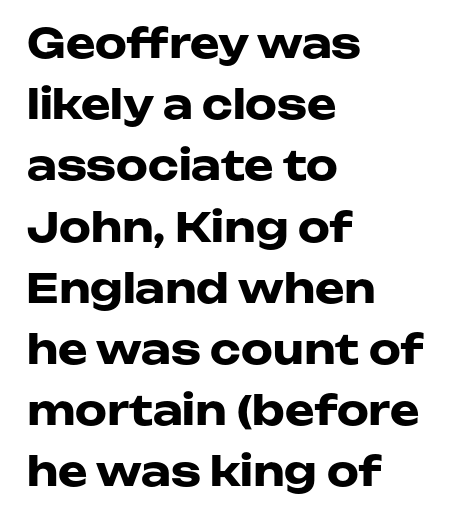
Q: Is the text bold? A: Yes.
Q: Is the text italic (slanted)? A: No, it is upright.
Q: Is the typeface a serif or a sans-serif typeface? A: Sans-serif.
Q: Is the text underlined? A: No.
Q: How is the paragraph aligned? A: Left-aligned.
Q: Is the spacing between letters normal or unusually wide? A: Normal.
Q: Is the spacing between lines tight, normal or loose? A: Normal.
Q: Width (condensed, normal, or wide)? A: Wide.
Q: Stroke contrast? A: Low.
Q: x-height? A: Medium.
Q: Monospaced? A: No.
